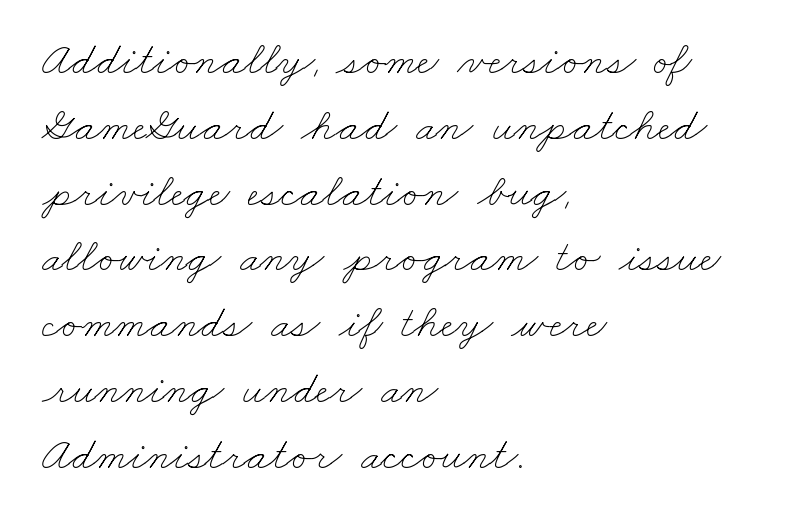
Q: Is the text bold? A: No.
Q: Is the text underlined? A: No.
Q: How is the paragraph aligned? A: Left-aligned.
Q: Is the spacing between letters normal or unusually wide? A: Normal.
Q: Is the spacing between lines tight, normal or loose? A: Normal.
Q: Width (condensed, normal, or wide)? A: Wide.
Q: Stroke contrast? A: Low.
Q: x-height? A: Small.
Q: Monospaced? A: No.
